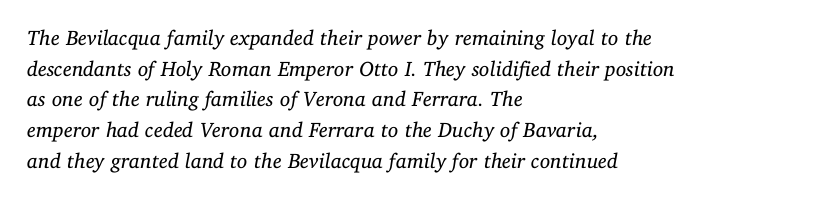
{"italic": "yes", "lean": "right", "slant_degrees": 11, "bold": "no", "underline": "no", "align": "left", "line_spacing": "normal", "line_spacing_ratio": 1.46, "letter_spacing": "normal", "letter_spacing_em": 0.0, "glyph_px": 21}
